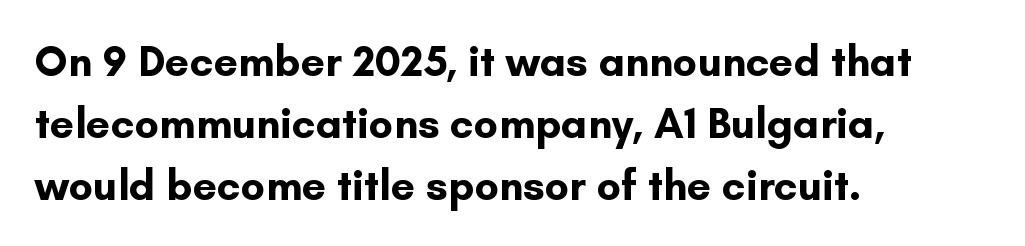
The glyphs are unaccompanied by any horizontal stroke below them. These lines are composed in type without serifs. Posture: upright roman. Compared with typical body copy, the letter spacing here is the same. The glyphs have the mass of a bold cut.
